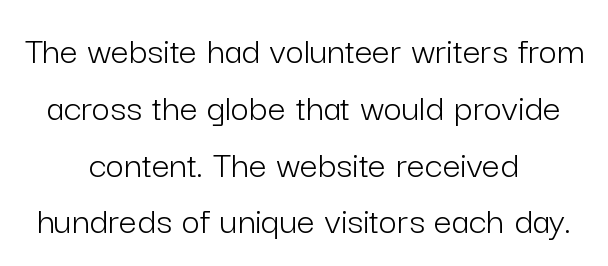
The image shows 40 px light sans-serif type, upright; set centered, normal line spacing (1.42x), normal letter spacing, not underlined; low stroke contrast and a medium x-height.
